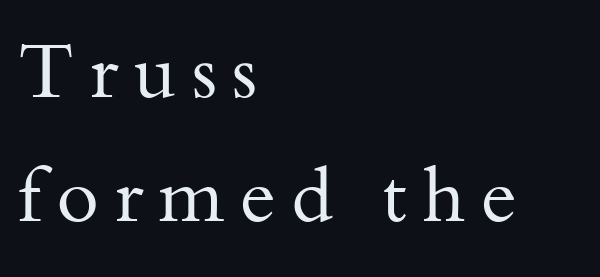
The image shows 77 px regular-weight serif type, upright; set left-aligned, normal line spacing (1.61x), unusually wide letter spacing (+0.2 em), not underlined; medium stroke contrast and a small x-height.
